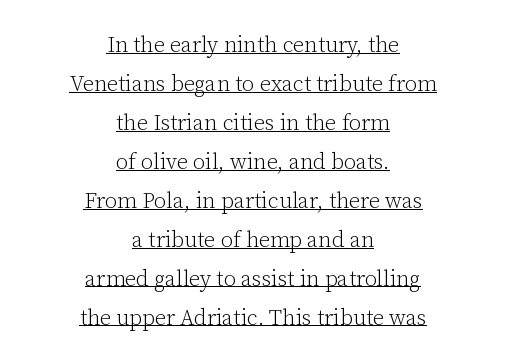
{"italic": "no", "bold": "no", "underline": "yes", "align": "center", "line_spacing_ratio": 1.77, "letter_spacing": "normal", "letter_spacing_em": 0.0, "glyph_px": 22}
